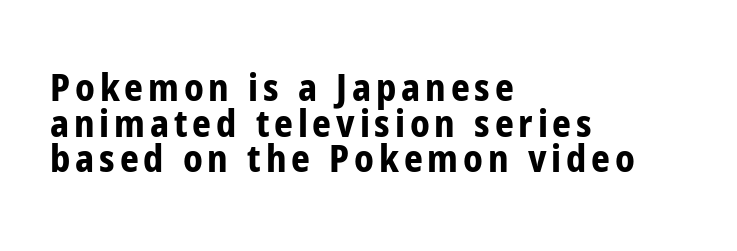
Q: Is the text bold? A: Yes.
Q: Is the text italic (slanted)? A: No, it is upright.
Q: Is the typeface a serif or a sans-serif typeface? A: Sans-serif.
Q: Is the text underlined? A: No.
Q: How is the paragraph aligned? A: Left-aligned.
Q: Is the spacing between lines tight, normal or loose? A: Tight.
Q: Width (condensed, normal, or wide)? A: Condensed.
Q: Stroke contrast? A: Low.
Q: x-height? A: Medium.
Q: Monospaced? A: No.
